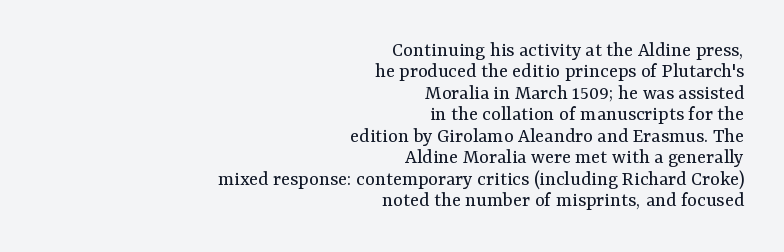
{"italic": "no", "bold": "no", "underline": "no", "align": "right", "line_spacing": "tight", "line_spacing_ratio": 1.02, "letter_spacing": "normal", "letter_spacing_em": 0.0, "glyph_px": 21}
